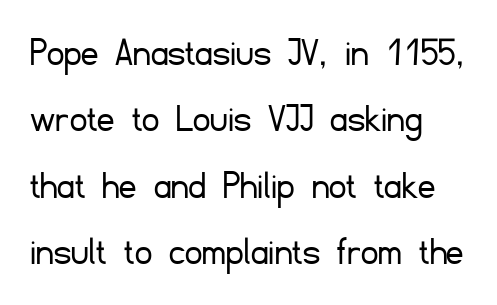
{"serif": "no", "italic": "no", "bold": "no", "weight": "light", "width": "normal", "stroke_contrast": "low", "x_height": "small", "monospaced": "no", "underline": "no", "align": "left", "line_spacing": "normal", "line_spacing_ratio": 1.58, "letter_spacing": "normal", "letter_spacing_em": 0.0, "glyph_px": 42}
